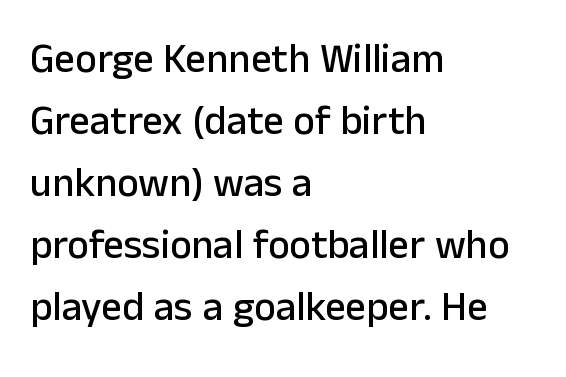
{"serif": "no", "italic": "no", "width": "normal", "stroke_contrast": "low", "x_height": "medium", "monospaced": "no", "underline": "no", "align": "left", "line_spacing": "normal", "line_spacing_ratio": 1.51, "letter_spacing": "normal", "letter_spacing_em": 0.0, "glyph_px": 41}
